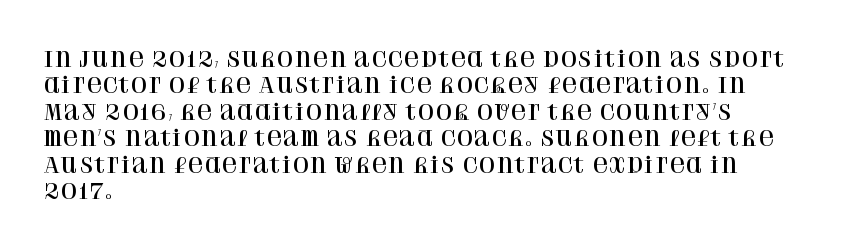
Is there much room between lines? A standard amount, neither cramped nor airy. The line texture is even and compact thanks to regular tracking. In terms of posture, this sample is upright. The paragraph has a hard left edge and a soft right edge. The strip under each line holds only bare page.
